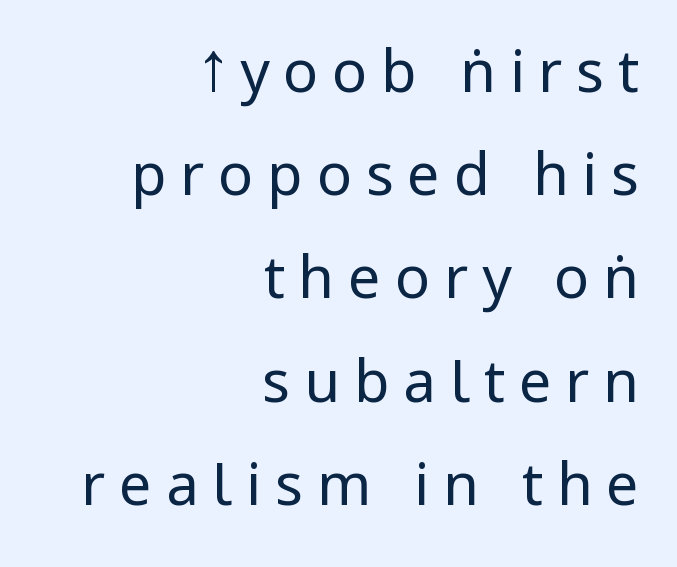
The image shows 58 px regular-weight, condensed sans-serif type, upright; set right-aligned, line spacing 1.78x, unusually wide letter spacing (+0.24 em), not underlined; low stroke contrast.
